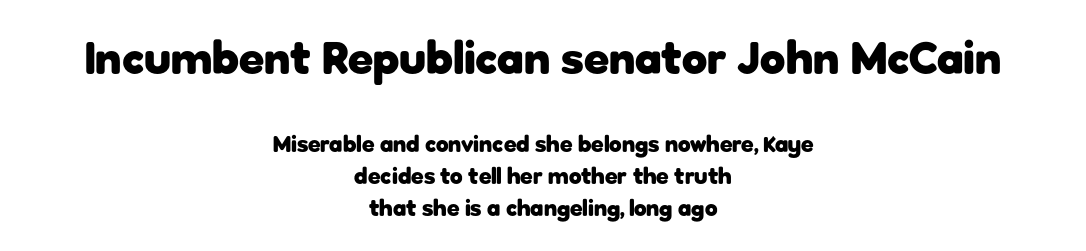
{"serif": "no", "italic": "no", "bold": "yes", "weight": "heavy", "width": "normal", "stroke_contrast": "low", "x_height": "medium", "monospaced": "no", "underline": "no", "align": "center", "line_spacing": "normal", "line_spacing_ratio": 1.38, "letter_spacing": "normal", "letter_spacing_em": 0.0, "larger_block": "first", "size_ratio": 2.0, "glyph_px": 46}
